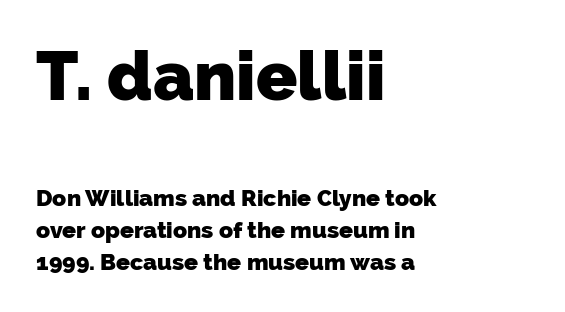
Q: Is the text bold? A: Yes.
Q: Is the typeface a serif or a sans-serif typeface? A: Sans-serif.
Q: Is the text underlined? A: No.
Q: How is the paragraph aligned? A: Left-aligned.
Q: Is the spacing between letters normal or unusually wide? A: Normal.
Q: Is the spacing between lines tight, normal or loose? A: Normal.
Q: Which block of text is set in a larger size, the first (top) or the second (bottom)? A: The first (top) one.
Q: Width (condensed, normal, or wide)? A: Normal.
Q: Stroke contrast? A: Low.
Q: x-height? A: Medium.
Q: Monospaced? A: No.
